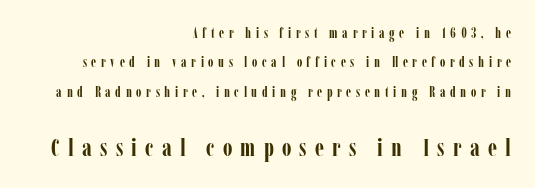
{"italic": "no", "bold": "yes", "underline": "no", "align": "right", "line_spacing": "loose", "line_spacing_ratio": 2.1, "letter_spacing": "wide", "letter_spacing_em": 0.33, "larger_block": "second", "size_ratio": 1.79, "glyph_px": 25}
